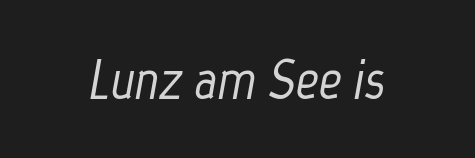
{"italic": "yes", "lean": "right", "slant_degrees": 12, "width": "condensed", "stroke_contrast": "low", "x_height": "medium", "monospaced": "no", "underline": "no", "letter_spacing": "normal", "letter_spacing_em": 0.0, "glyph_px": 57}
